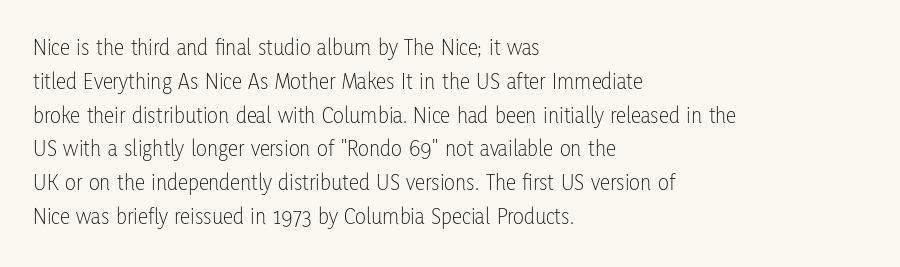
The image shows 23 px text type, upright; set left-aligned, normal line spacing (1.47x), normal letter spacing, not underlined.
